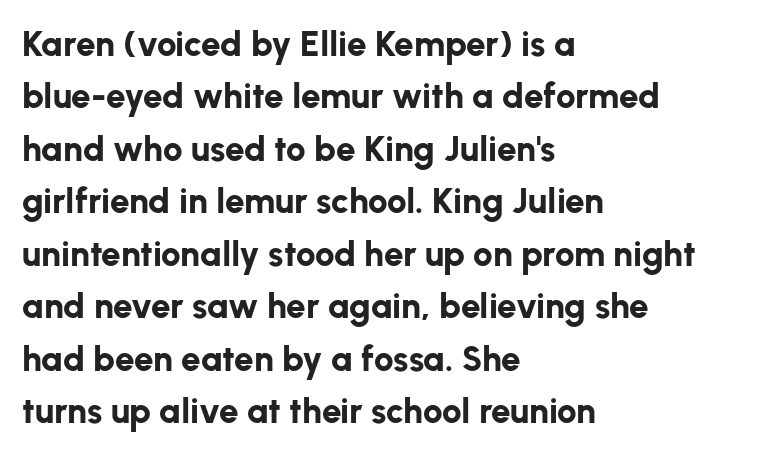
Q: Is the text bold? A: Yes.
Q: Is the text italic (slanted)? A: No, it is upright.
Q: Is the typeface a serif or a sans-serif typeface? A: Sans-serif.
Q: Is the text underlined? A: No.
Q: How is the paragraph aligned? A: Left-aligned.
Q: Is the spacing between letters normal or unusually wide? A: Normal.
Q: Is the spacing between lines tight, normal or loose? A: Normal.
Q: Width (condensed, normal, or wide)? A: Normal.
Q: Stroke contrast? A: Low.
Q: x-height? A: Medium.
Q: Monospaced? A: No.
